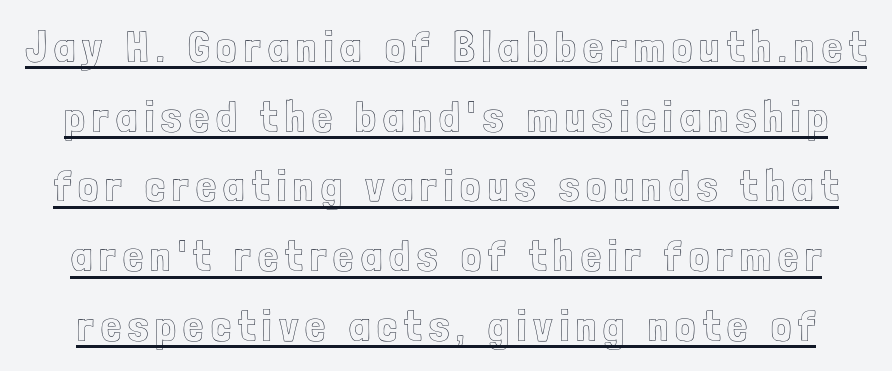
{"italic": "no", "width": "condensed", "x_height": "medium", "monospaced": "no", "underline": "yes", "line_spacing": "normal", "line_spacing_ratio": 1.55, "glyph_px": 45}
